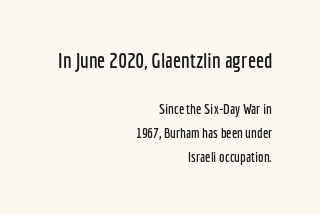
Italic? Not at all — the glyphs are vertical. In terms of letterspacing, this is plain default setting. Rows of type keep a routine distance in the vertical direction. Words float on clear page, feet unadorned.
